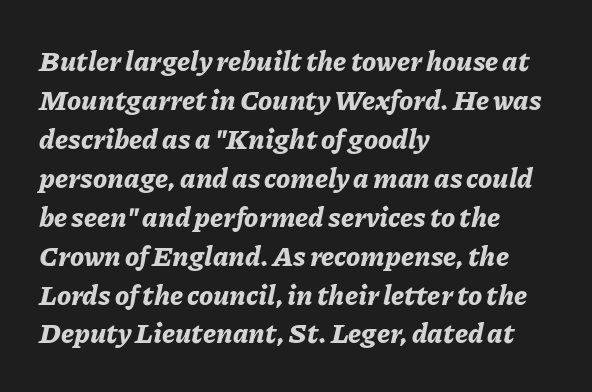
Q: Is the text bold? A: Yes.
Q: Is the text italic (slanted)? A: Yes, it leans right by about 11 degrees.
Q: Is the text underlined? A: No.
Q: How is the paragraph aligned? A: Left-aligned.
Q: Is the spacing between letters normal or unusually wide? A: Normal.
Q: Is the spacing between lines tight, normal or loose? A: Normal.
Q: Width (condensed, normal, or wide)? A: Normal.
Q: Stroke contrast? A: Low.
Q: x-height? A: Medium.
Q: Monospaced? A: No.
